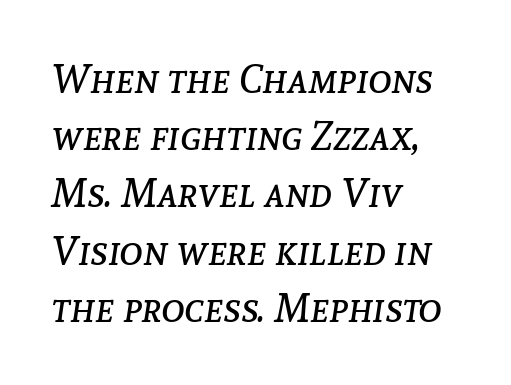
Descenders are the only things crossing below the line. Italic? Definitely — the glyphs are oblique. Each line starts at the same left margin while the right side varies. Short note: letters normally spaced. Varying glyph widths throughout — classic text-font behaviour.
